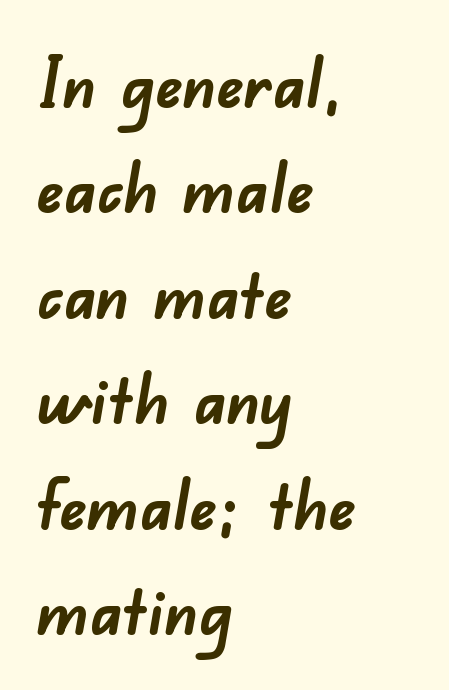
The lines are quadded left. Pretty heavy lettering here — definitely bold. Nobody drew a line under any word here. Is this a fixed-width face? No — the glyphs have proportional, varying widths. Does the leading feel generous? No, just average.
